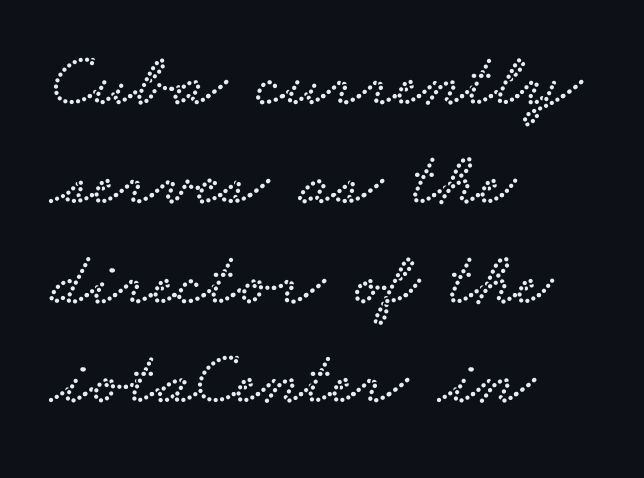
The image shows 77 px wide serif type; set left-aligned, normal line spacing (1.29x), normal letter spacing, not underlined; low stroke contrast and a small x-height.
